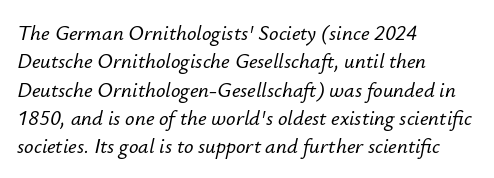
Q: Is the text italic (slanted)? A: Yes, it leans right by about 12 degrees.
Q: Is the text underlined? A: No.
Q: How is the paragraph aligned? A: Left-aligned.
Q: Is the spacing between letters normal or unusually wide? A: Normal.
Q: Is the spacing between lines tight, normal or loose? A: Normal.
